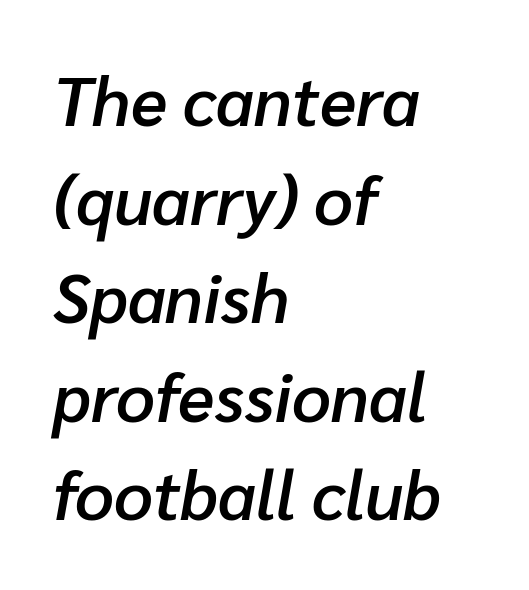
Q: Is the text bold? A: Semi-bold.
Q: Is the text italic (slanted)? A: Yes, it leans right by about 10 degrees.
Q: Is the text underlined? A: No.
Q: How is the paragraph aligned? A: Left-aligned.
Q: Is the spacing between letters normal or unusually wide? A: Normal.
Q: Is the spacing between lines tight, normal or loose? A: Normal.
Q: Width (condensed, normal, or wide)? A: Normal.
Q: Stroke contrast? A: Low.
Q: x-height? A: Medium.
Q: Monospaced? A: No.
